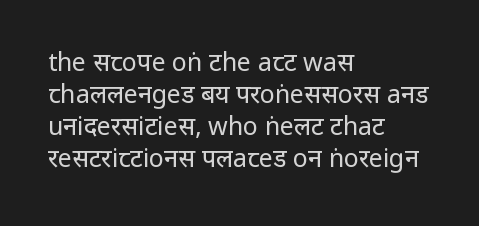
Glance below the letters and you will spot only blank space. The weight tops out at a normal text grade. Teacher's note: observe the even left margin — that is flush-left alignment. Interline gaps are of average width in this sample. In terms of posture, this sample is upright.
